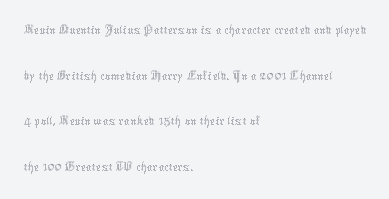
Q: Is the text bold? A: No.
Q: Is the text italic (slanted)? A: No, it is upright.
Q: Is the text underlined? A: No.
Q: How is the paragraph aligned? A: Left-aligned.
Q: Is the spacing between letters normal or unusually wide? A: Normal.
Q: Is the spacing between lines tight, normal or loose? A: Normal.
Q: Width (condensed, normal, or wide)? A: Normal.
Q: Stroke contrast? A: Medium.
Q: x-height? A: Medium.
Q: Monospaced? A: No.
